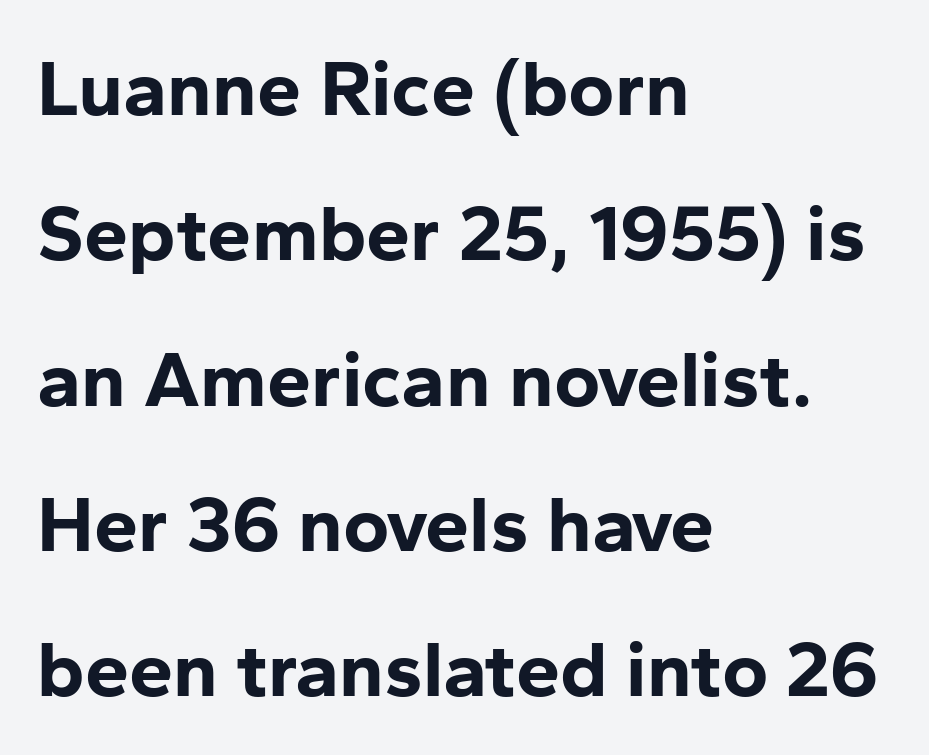
{"serif": "no", "italic": "no", "bold": "yes", "weight": "bold", "width": "normal", "stroke_contrast": "low", "x_height": "medium", "monospaced": "no", "underline": "no", "align": "left", "line_spacing_ratio": 1.84, "letter_spacing": "normal", "letter_spacing_em": 0.0, "glyph_px": 79}
